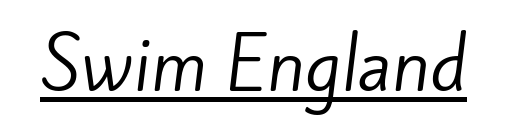
{"serif": "no", "bold": "no", "weight": "regular", "width": "normal", "stroke_contrast": "low", "x_height": "small", "monospaced": "no", "underline": "yes", "letter_spacing": "normal", "letter_spacing_em": 0.0, "glyph_px": 68}
